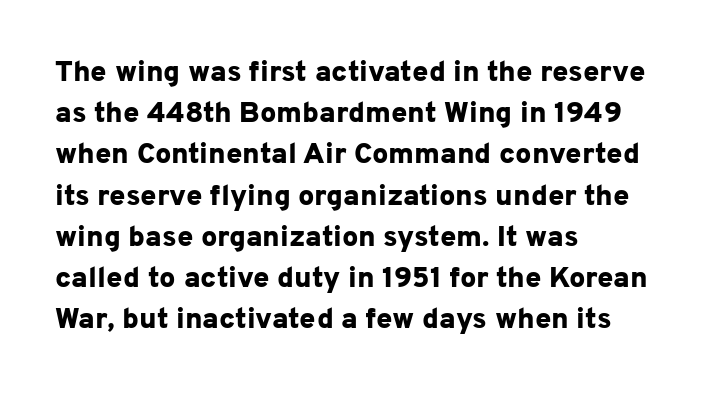
Q: Is the text bold? A: Yes.
Q: Is the text italic (slanted)? A: No, it is upright.
Q: Is the typeface a serif or a sans-serif typeface? A: Sans-serif.
Q: Is the text underlined? A: No.
Q: How is the paragraph aligned? A: Left-aligned.
Q: Is the spacing between letters normal or unusually wide? A: Normal.
Q: Is the spacing between lines tight, normal or loose? A: Normal.
Q: Width (condensed, normal, or wide)? A: Normal.
Q: Stroke contrast? A: Low.
Q: x-height? A: Medium.
Q: Monospaced? A: No.
